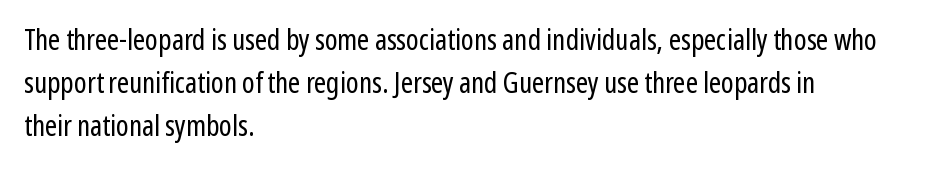
Q: Is the text bold? A: No.
Q: Is the text italic (slanted)? A: No, it is upright.
Q: Is the typeface a serif or a sans-serif typeface? A: Sans-serif.
Q: Is the text underlined? A: No.
Q: How is the paragraph aligned? A: Left-aligned.
Q: Is the spacing between letters normal or unusually wide? A: Normal.
Q: Is the spacing between lines tight, normal or loose? A: Normal.
Q: Width (condensed, normal, or wide)? A: Condensed.
Q: Stroke contrast? A: Low.
Q: x-height? A: Medium.
Q: Monospaced? A: No.
